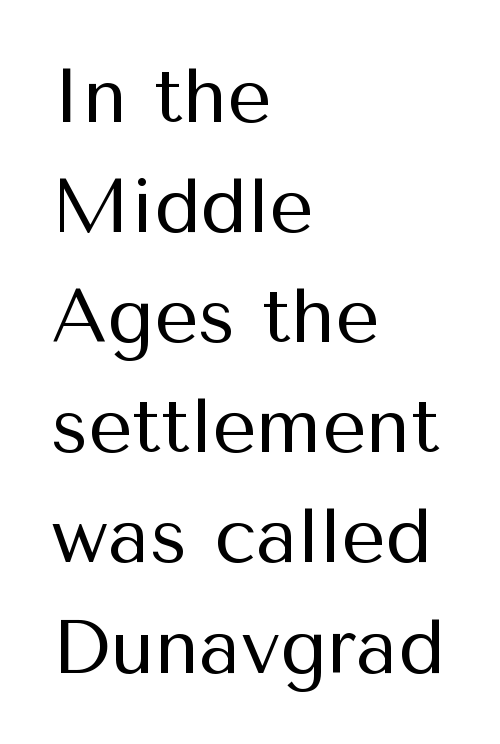
This sample uses an upright cut, with every glyph sitting square on the baseline. Type style note: lacks serifs. Each letter keeps its own natural width here, so spacing adapts to shape. There is no visible air inserted between adjacent glyphs.
